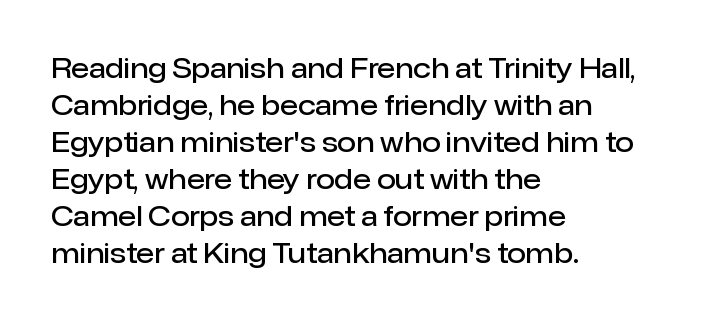
{"italic": "no", "bold": "semi", "underline": "no", "align": "left", "line_spacing": "normal", "line_spacing_ratio": 1.37, "letter_spacing": "normal", "letter_spacing_em": 0.0, "glyph_px": 27}
